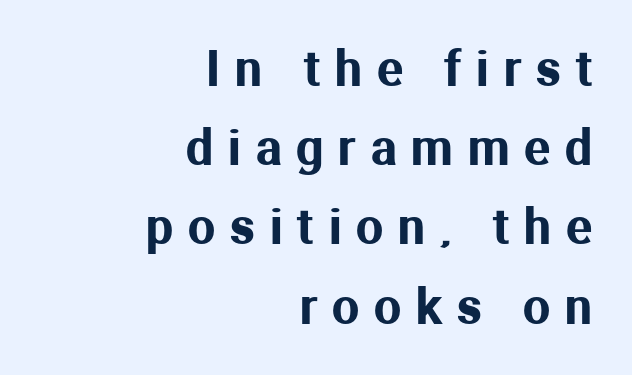
The image shows 48 px sans-serif type, upright; set right-aligned, normal line spacing (1.65x), unusually wide letter spacing (+0.31 em), not underlined; medium stroke contrast and a medium x-height.
